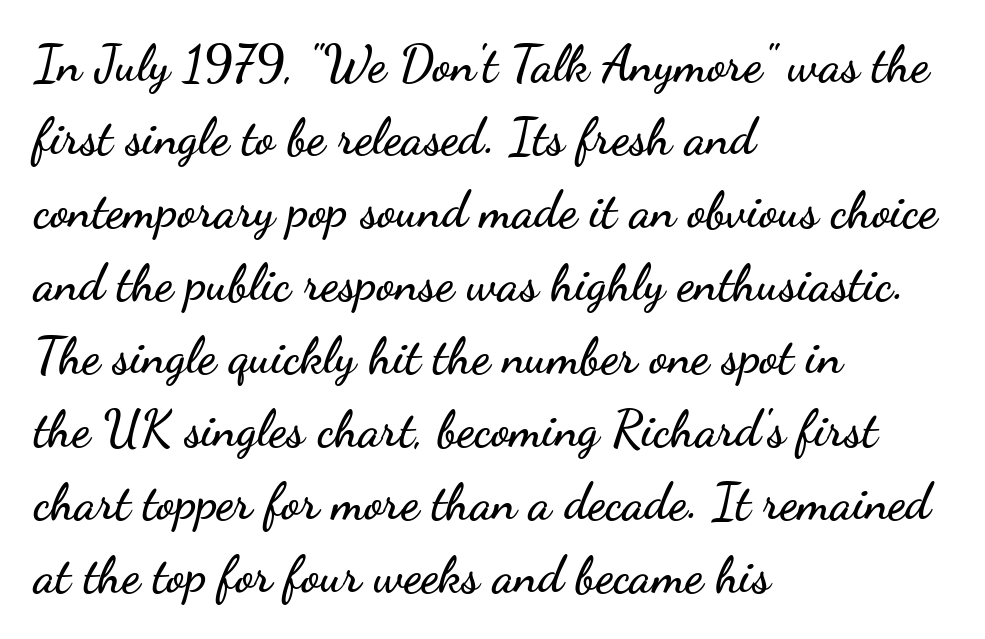
The image shows 50 px wide sans-serif type; set left-aligned, normal line spacing (1.46x), normal letter spacing, not underlined; low stroke contrast and a small x-height.
